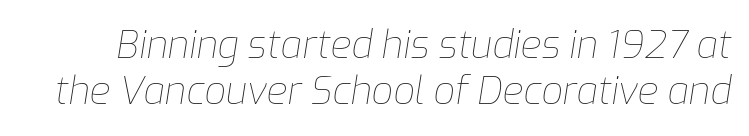
Q: Is the text bold? A: No.
Q: Is the text italic (slanted)? A: Yes, it leans right by about 9 degrees.
Q: Is the text underlined? A: No.
Q: Is the spacing between letters normal or unusually wide? A: Normal.
Q: Width (condensed, normal, or wide)? A: Normal.
Q: Stroke contrast? A: Low.
Q: x-height? A: Medium.
Q: Monospaced? A: No.
